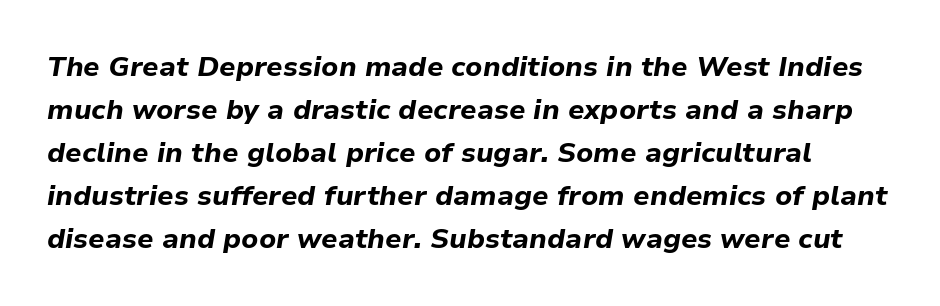
{"italic": "yes", "lean": "right", "slant_degrees": 9, "bold": "yes", "weight": "bold", "width": "normal", "stroke_contrast": "low", "x_height": "medium", "monospaced": "no", "underline": "no", "line_spacing": "normal", "line_spacing_ratio": 1.54, "letter_spacing": "normal", "letter_spacing_em": 0.0, "glyph_px": 28}
